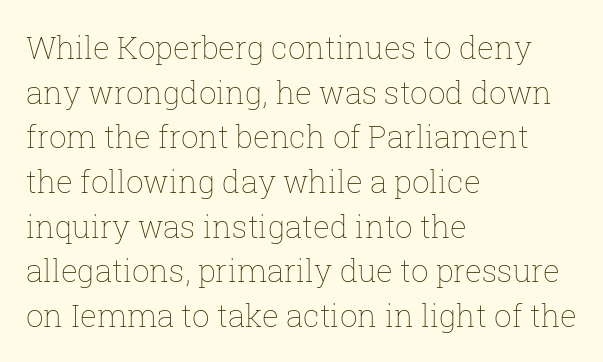
The image shows 31 px thin type, upright; set left-aligned, normal line spacing (1.44x), normal letter spacing, not underlined; low stroke contrast and a medium x-height.
